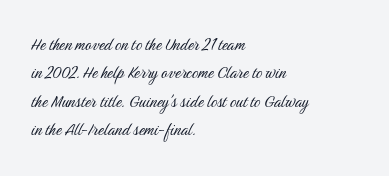
{"bold": "no", "underline": "no", "align": "left", "line_spacing": "normal", "line_spacing_ratio": 1.42, "letter_spacing": "normal", "letter_spacing_em": 0.0, "glyph_px": 20}
